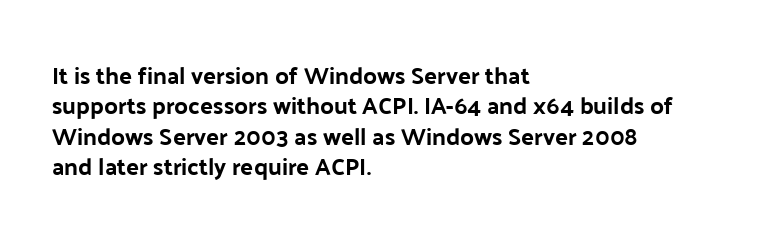
{"italic": "no", "bold": "yes", "underline": "no", "align": "left", "line_spacing": "normal", "line_spacing_ratio": 1.27, "letter_spacing": "normal", "letter_spacing_em": 0.0, "glyph_px": 24}
